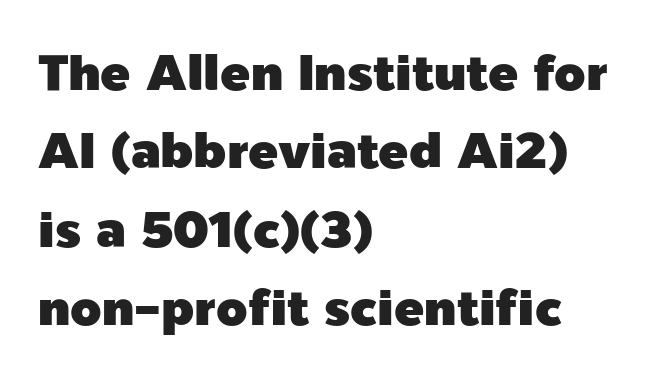
{"serif": "no", "italic": "no", "width": "normal", "x_height": "medium", "monospaced": "no", "underline": "no", "align": "left", "line_spacing": "normal", "line_spacing_ratio": 1.57, "letter_spacing": "normal", "letter_spacing_em": 0.0, "glyph_px": 50}
